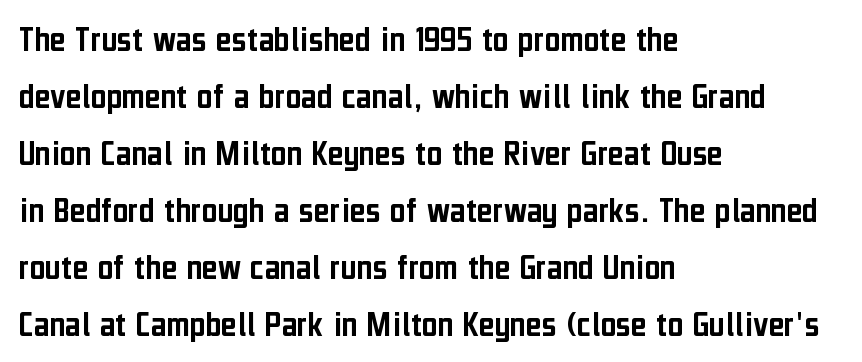
Q: Is the text italic (slanted)? A: No, it is upright.
Q: Is the typeface a serif or a sans-serif typeface? A: Sans-serif.
Q: Is the text underlined? A: No.
Q: How is the paragraph aligned? A: Left-aligned.
Q: Is the spacing between letters normal or unusually wide? A: Normal.
Q: Is the spacing between lines tight, normal or loose? A: Normal.
Q: Width (condensed, normal, or wide)? A: Condensed.
Q: Stroke contrast? A: Low.
Q: x-height? A: Medium.
Q: Monospaced? A: No.
